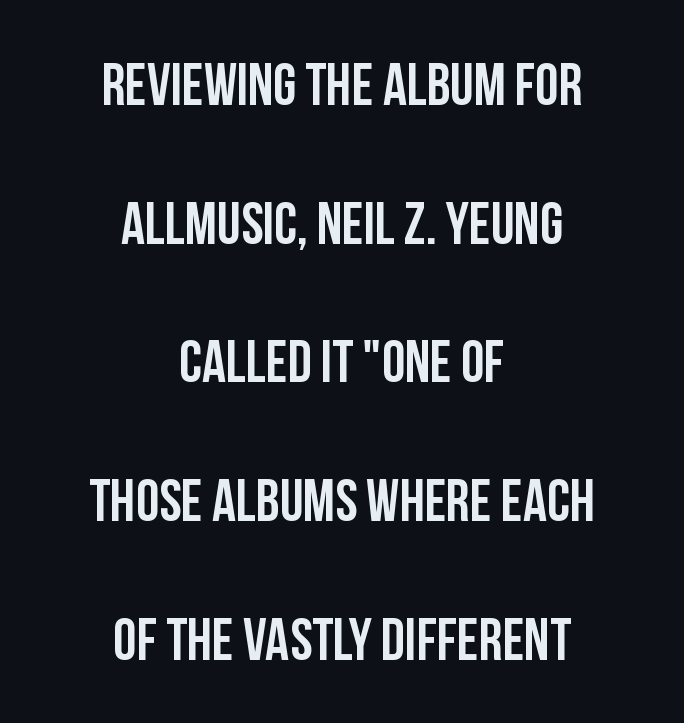
The image shows 59 px condensed sans-serif type, upright; set centered, loose line spacing (2.35x), normal letter spacing, not underlined; low stroke contrast and a large x-height.
